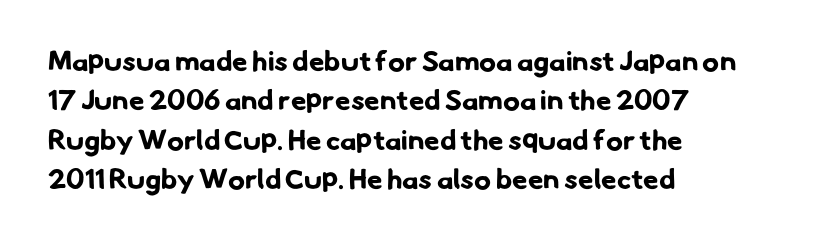
{"serif": "no", "bold": "yes", "weight": "bold", "width": "normal", "stroke_contrast": "low", "x_height": "small", "monospaced": "no", "underline": "no", "align": "left", "line_spacing": "normal", "line_spacing_ratio": 1.41, "letter_spacing": "normal", "letter_spacing_em": 0.0, "glyph_px": 28}
